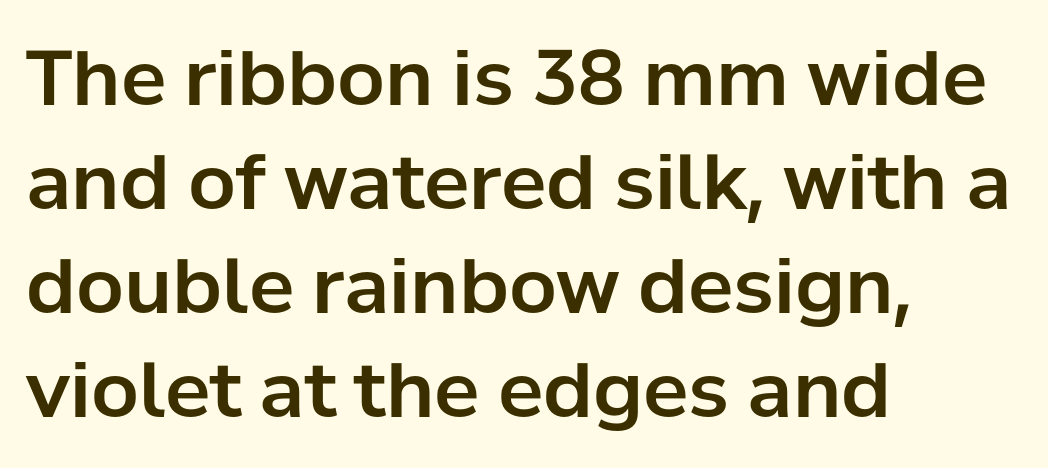
Q: Is the text italic (slanted)? A: No, it is upright.
Q: Is the typeface a serif or a sans-serif typeface? A: Sans-serif.
Q: Is the text underlined? A: No.
Q: How is the paragraph aligned? A: Left-aligned.
Q: Is the spacing between letters normal or unusually wide? A: Normal.
Q: Is the spacing between lines tight, normal or loose? A: Normal.
Q: Width (condensed, normal, or wide)? A: Normal.
Q: Stroke contrast? A: Low.
Q: x-height? A: Medium.
Q: Monospaced? A: No.
